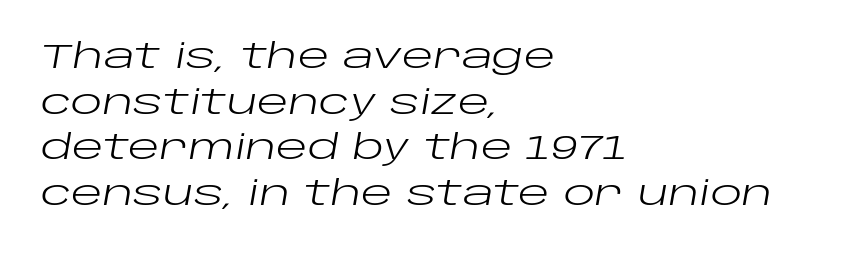
The zone under the glyphs is completely vacant. Look at the tracking — it's just the regular setting, nothing added. Each line starts at the same left margin while the right side varies. Compared with ordinary roman type, these characters are visibly tilted. Caption: face not bold, strokes unweighted. Evenly set lines give the paragraph a standard silhouette.
